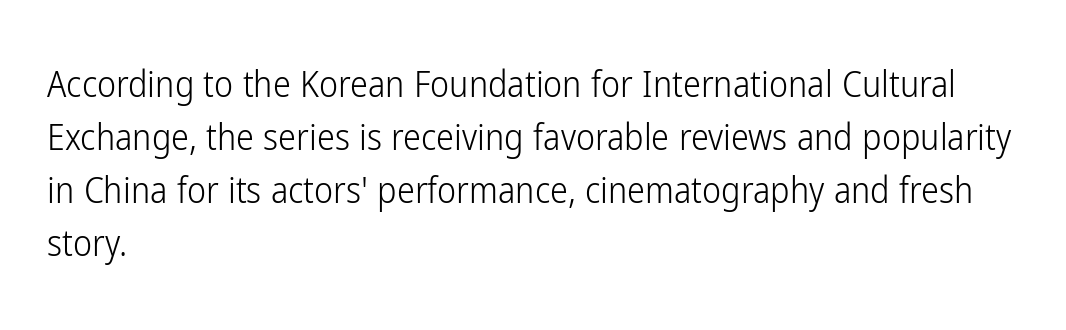
These lines were composed using upright roman letters. Any mark beneath the type? The region is blank. A typesetter would call this proportional, since set widths differ per character. The font family rendered here belongs to the sans-serif group.
